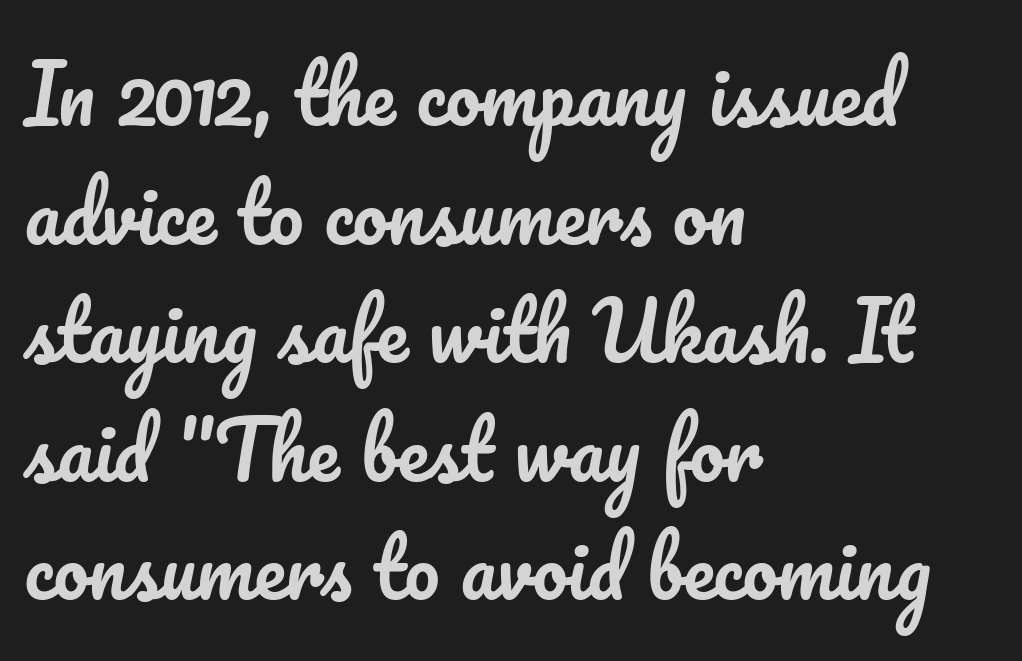
The image shows 78 px text type; set left-aligned, normal line spacing (1.52x), normal letter spacing, not underlined; low stroke contrast and a small x-height.
